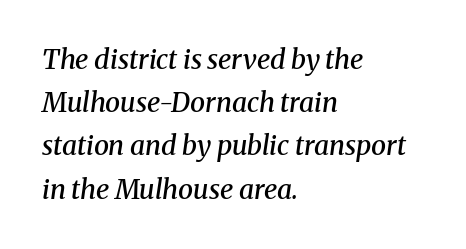
The image shows 27 px text type, italic (leaning right); set left-aligned, normal line spacing (1.6x), normal letter spacing, not underlined.
